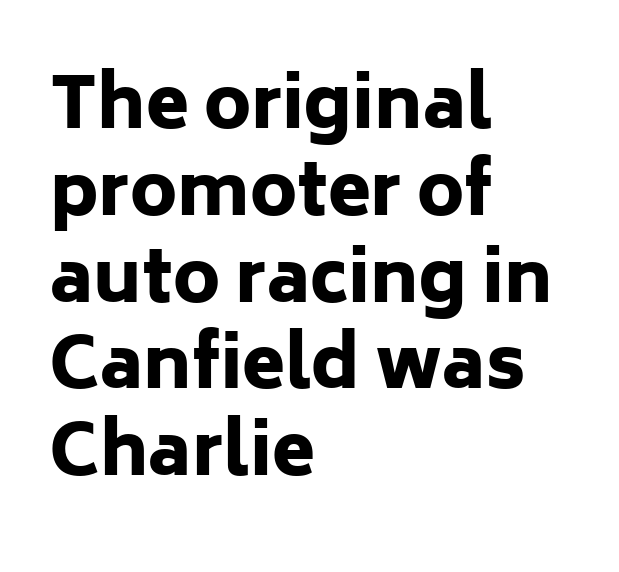
You could not count columns in this text — the font is proportionally spaced. The passage shown is emphatically bold. Descender tails drop into unmarked territory. Observe the absence of serifs on each vertical stroke in this sample. The lettering holds an erect, upright posture throughout. Observe the ordinary spacing: letters are neighbours, not strangers.
